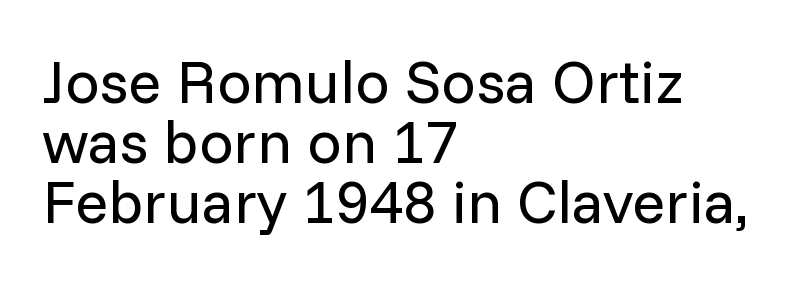
Q: Is the text bold? A: No.
Q: Is the text italic (slanted)? A: No, it is upright.
Q: Is the typeface a serif or a sans-serif typeface? A: Sans-serif.
Q: Is the text underlined? A: No.
Q: How is the paragraph aligned? A: Left-aligned.
Q: Is the spacing between letters normal or unusually wide? A: Normal.
Q: Is the spacing between lines tight, normal or loose? A: Tight.
Q: Width (condensed, normal, or wide)? A: Normal.
Q: Stroke contrast? A: Low.
Q: x-height? A: Medium.
Q: Monospaced? A: No.
